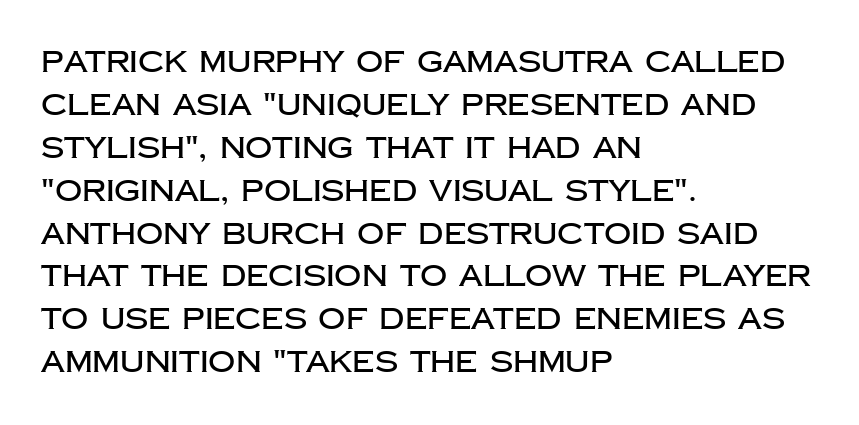
The foot of each line stays bare and open. Looks like regular typesetting: each glyph gets only the width it needs. Observe the ordinary spacing: letters are neighbours, not strangers. Typeset ragged right — the left edge is the straight one. Regarding serifs, this sample does without them. Leading matches the norm, producing a regular column.
